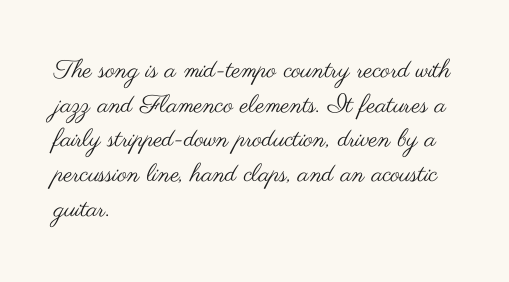
The image shows 25 px text type; set left-aligned, normal line spacing (1.39x), normal letter spacing, not underlined.
